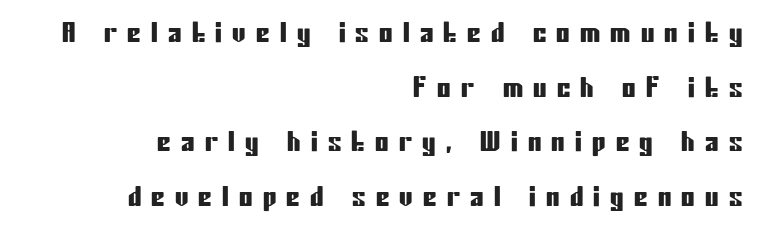
Q: Is the text italic (slanted)? A: No, it is upright.
Q: Is the text underlined? A: No.
Q: How is the paragraph aligned? A: Right-aligned.
Q: Is the spacing between letters normal or unusually wide? A: Unusually wide.
Q: Is the spacing between lines tight, normal or loose? A: Loose.
